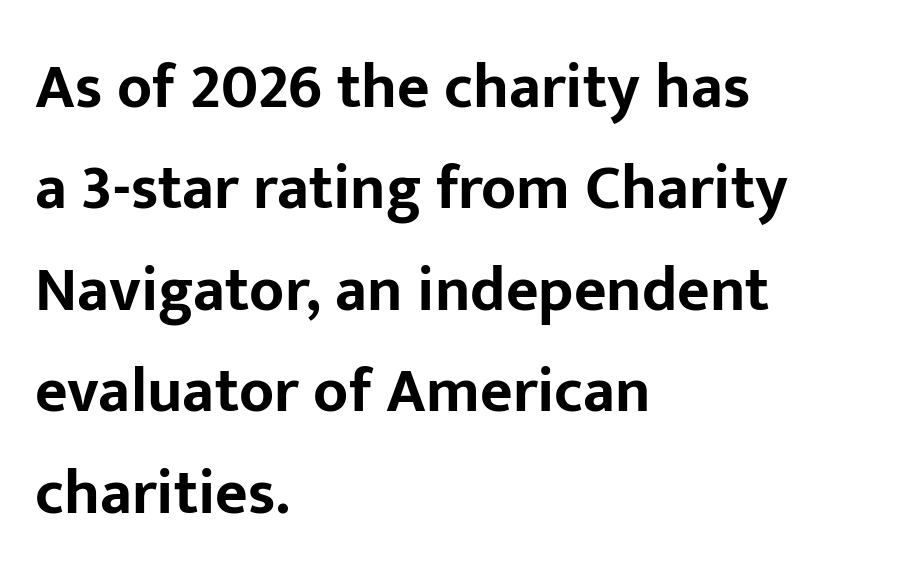
In terms of weight, the rendering is a true, heavy bold. Compared with a centered layout, this one pins lines to the left instead. Is this a fixed-width face? No — the glyphs have proportional, varying widths. The axis of the letterforms is exactly vertical.
